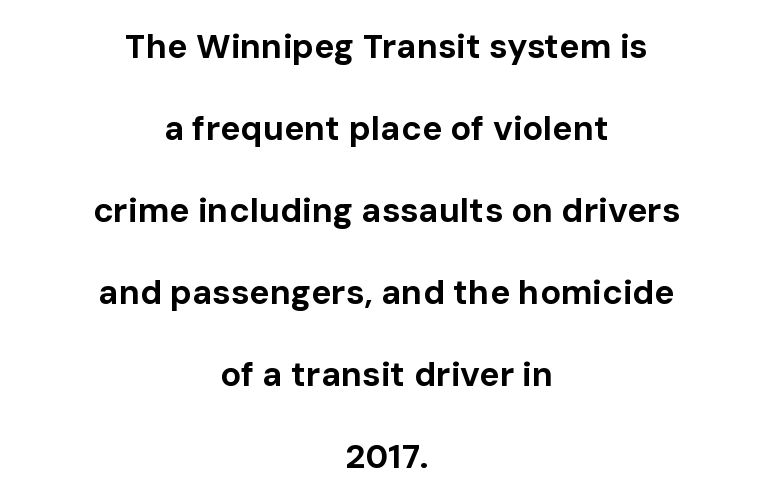
The compositor balanced each line on the midline. Italic? Not at all — the glyphs are vertical. Heavy-handed strokes throughout: this text is bold. To sum up the face: it is a sans, with no serifs.
